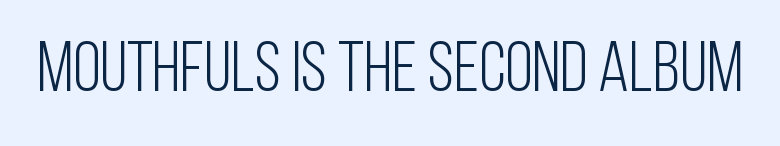
Note the varied advance widths — an 'i' is clearly narrower than an 'm'. Font category for this specimen: sans-serif. How are the letters spaced? Ordinarily, with no added tracking. Letters rest on an invisible, unmarked baseline.
